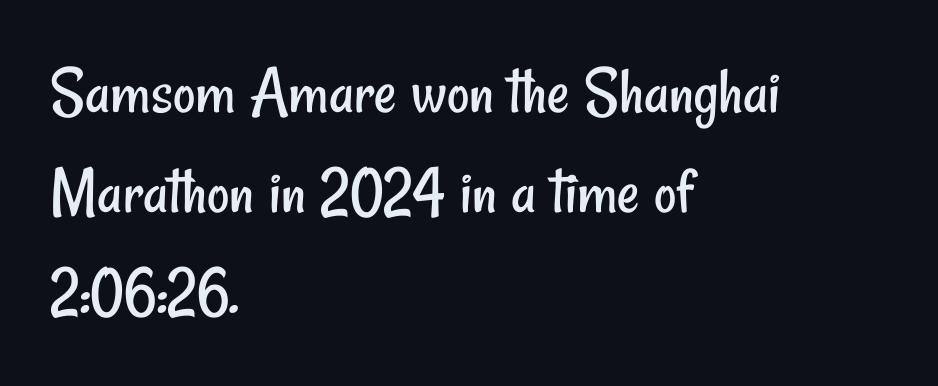
Q: Is the text bold? A: No.
Q: Is the typeface a serif or a sans-serif typeface? A: Sans-serif.
Q: Is the text underlined? A: No.
Q: How is the paragraph aligned? A: Left-aligned.
Q: Is the spacing between letters normal or unusually wide? A: Normal.
Q: Is the spacing between lines tight, normal or loose? A: Normal.
Q: Width (condensed, normal, or wide)? A: Condensed.
Q: Stroke contrast? A: Low.
Q: x-height? A: Small.
Q: Monospaced? A: No.
